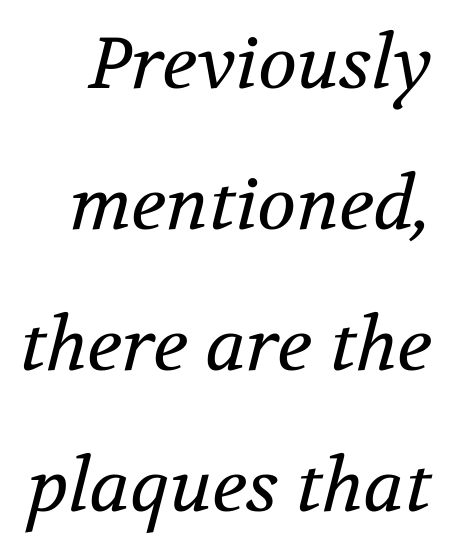
The image shows 72 px regular-weight serif type, italic (leaning right); set loose line spacing (1.96x), normal letter spacing, not underlined; medium stroke contrast and a medium x-height.
